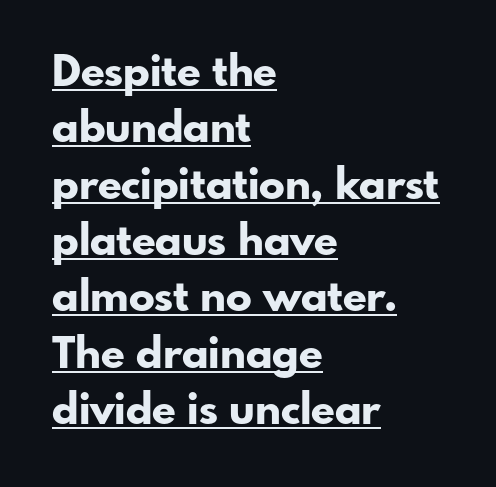
Q: Is the text bold? A: Yes.
Q: Is the text italic (slanted)? A: No, it is upright.
Q: Is the typeface a serif or a sans-serif typeface? A: Sans-serif.
Q: Is the text underlined? A: Yes.
Q: How is the paragraph aligned? A: Left-aligned.
Q: Is the spacing between letters normal or unusually wide? A: Normal.
Q: Is the spacing between lines tight, normal or loose? A: Normal.
Q: Width (condensed, normal, or wide)? A: Normal.
Q: Stroke contrast? A: Low.
Q: x-height? A: Small.
Q: Monospaced? A: No.
